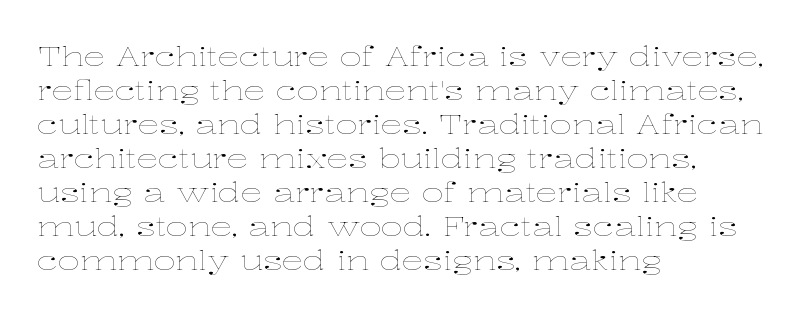
Vertically, the passage feels balanced, rows spaced as you'd expect. The strip under each line holds only bare page. Weight: in the light-to-regular range. Glyph-to-glyph distance matches everyday printed text.
